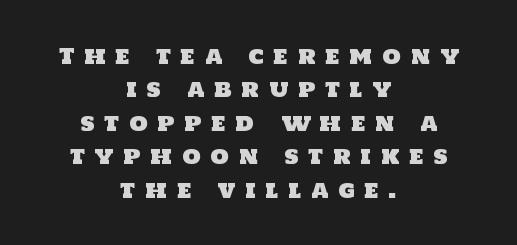
{"underline": "no", "align": "center", "line_spacing": "normal", "line_spacing_ratio": 1.59, "letter_spacing": "wide", "letter_spacing_em": 0.47, "glyph_px": 21}
